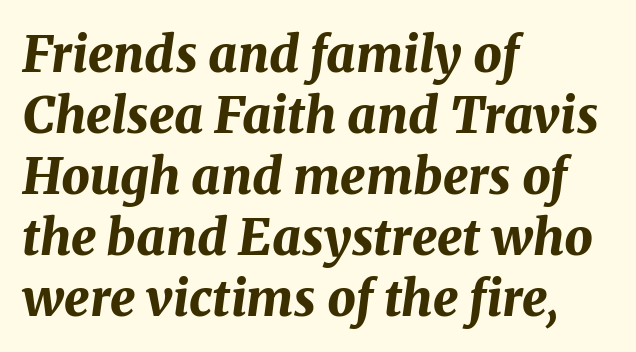
The image shows 50 px bold type, italic (leaning right); set left-aligned, line spacing 1.22x, normal letter spacing, not underlined; medium stroke contrast and a medium x-height.
